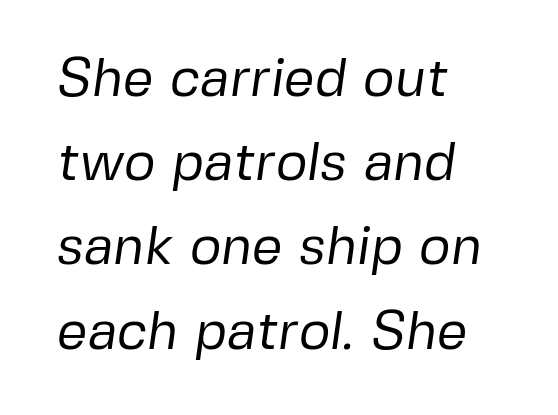
The image shows 54 px regular-weight sans-serif type; set left-aligned, normal line spacing (1.56x), normal letter spacing, not underlined; low stroke contrast and a medium x-height.
